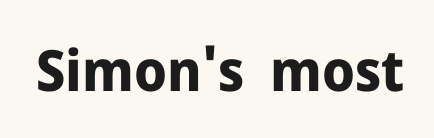
Do the letters lean? They stand straight. Heft: maximum for text — a bold. What stands out about the letter spacing? Nothing — it is the standard amount. Stroke terminals: plain, sans-serif. Descenders are the only things crossing below the line.
